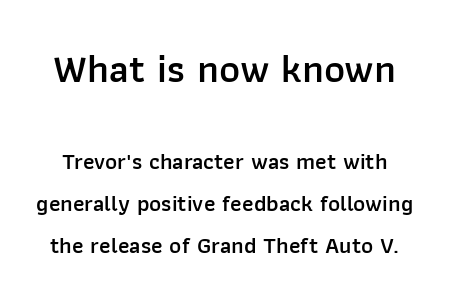
Ascenders rise straight up at ninety degrees. These lines keep a tight, regular rhythm from letter to letter. Examine the stroke ends and you'll find no serifs. Typesetter's note — upper block bumped up in size, lower block left smaller. No word sits above an underline. A semibold gives these letters moderate extra thickness, short of bold.
